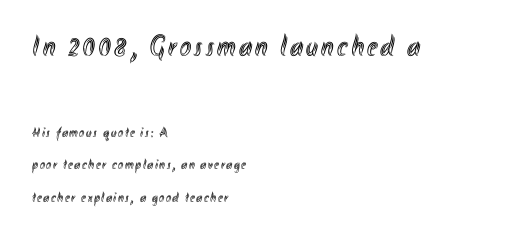
The glyphs are unaccompanied by any horizontal stroke below them. These lines are rendered in a variable-pitch font. The paragraph shown leans on its left margin. A student would notice the top passage is typeset larger than what follows.
